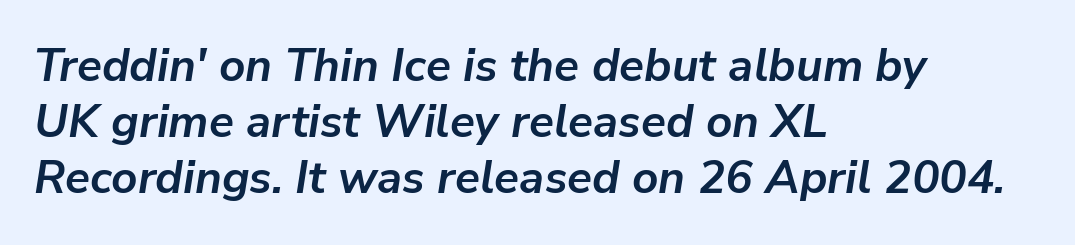
Q: Is the text bold? A: Yes.
Q: Is the text italic (slanted)? A: Yes, it leans right by about 9 degrees.
Q: Is the text underlined? A: No.
Q: How is the paragraph aligned? A: Left-aligned.
Q: Is the spacing between letters normal or unusually wide? A: Normal.
Q: Width (condensed, normal, or wide)? A: Normal.
Q: Stroke contrast? A: Low.
Q: x-height? A: Medium.
Q: Monospaced? A: No.
